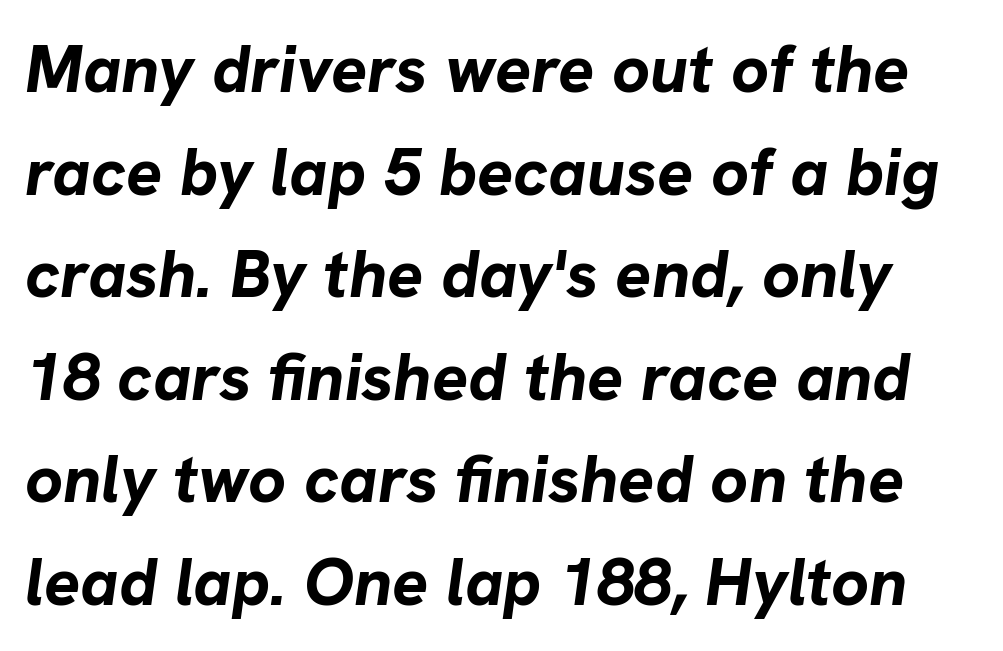
Q: Is the text bold? A: Yes.
Q: Is the text italic (slanted)? A: Yes, it leans right by about 8 degrees.
Q: Is the text underlined? A: No.
Q: Is the spacing between letters normal or unusually wide? A: Normal.
Q: Is the spacing between lines tight, normal or loose? A: Normal.
Q: Width (condensed, normal, or wide)? A: Normal.
Q: Stroke contrast? A: Low.
Q: x-height? A: Medium.
Q: Monospaced? A: No.
